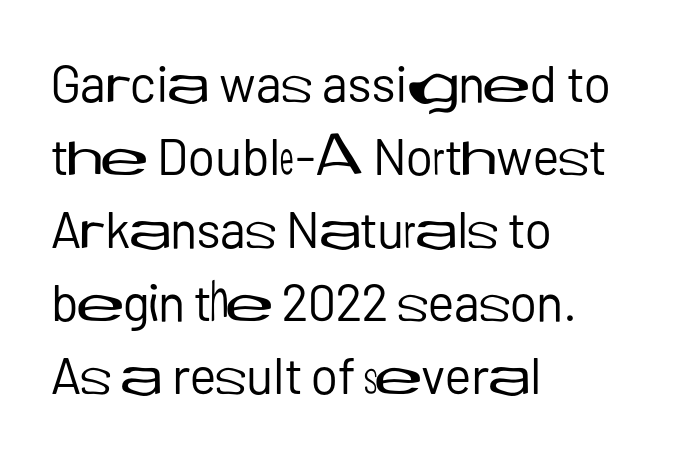
This sample is left-justified, so line endings fall wherever the words run out. Glyph-to-glyph distance matches everyday printed text. Glance below the letters and you will spot only blank space. Leading matches the norm, producing a regular column.
